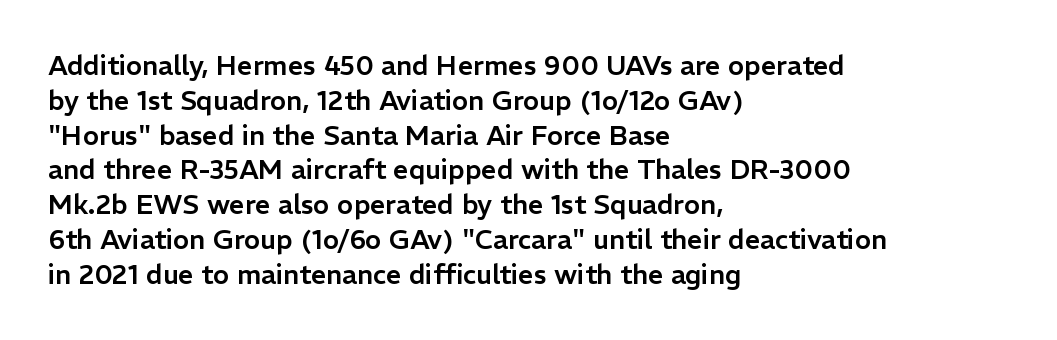
Q: Is the text italic (slanted)? A: No, it is upright.
Q: Is the text underlined? A: No.
Q: How is the paragraph aligned? A: Left-aligned.
Q: Is the spacing between letters normal or unusually wide? A: Normal.
Q: Is the spacing between lines tight, normal or loose? A: Normal.
